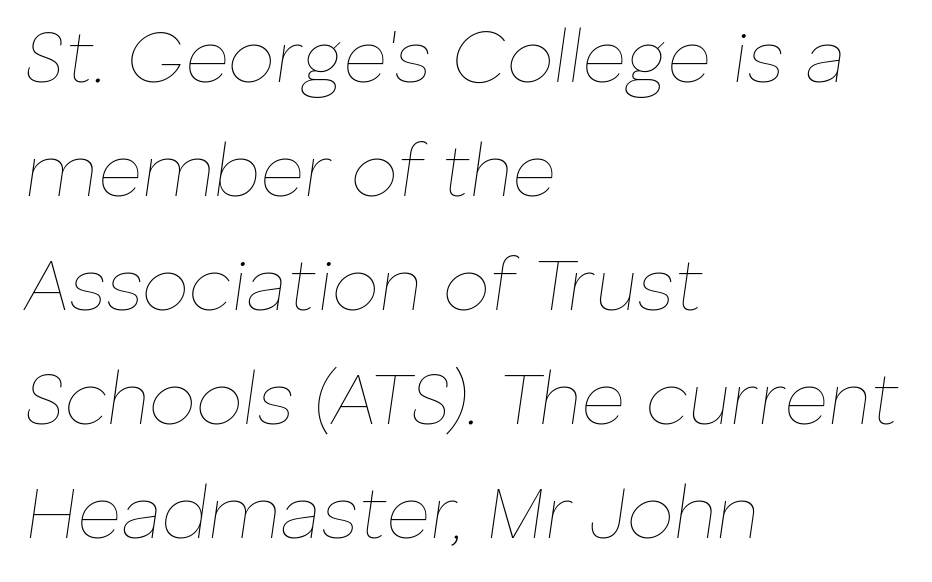
A typesetter would call this proportional, since set widths differ per character. Italic: yes, the glyphs are oblique. These glyphs show unthickened strokes, regular width or finer. Line beginnings align vertically; line endings do not. Quick note: underline off. Each word holds together tightly as a unit, with standard inter-letter gaps.
